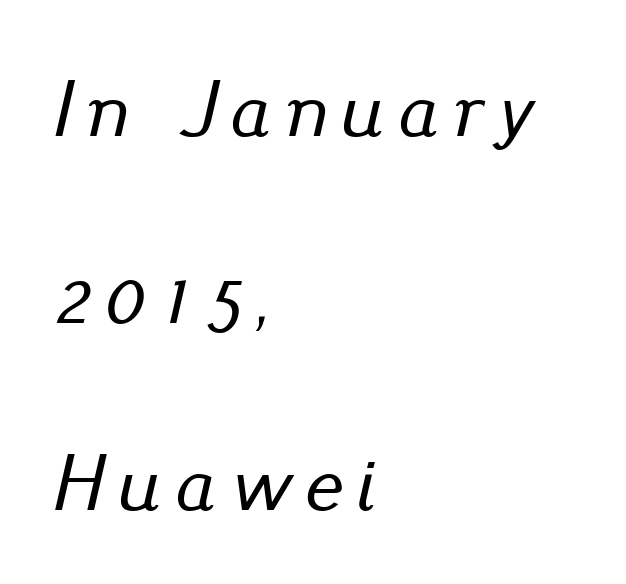
{"italic": "yes", "lean": "right", "slant_degrees": 13, "width": "normal", "stroke_contrast": "low", "x_height": "small", "monospaced": "no", "underline": "no", "align": "left", "line_spacing": "loose", "line_spacing_ratio": 2.37, "glyph_px": 79}
